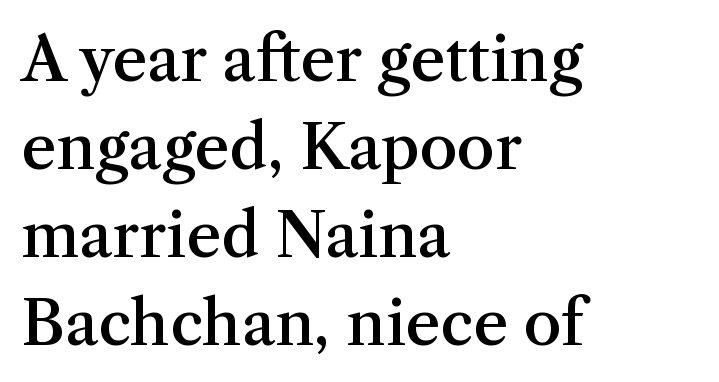
{"serif": "yes", "italic": "no", "bold": "semi", "weight": "semibold", "width": "normal", "stroke_contrast": "medium", "x_height": "medium", "monospaced": "no", "underline": "no", "align": "left", "line_spacing": "normal", "line_spacing_ratio": 1.44, "letter_spacing": "normal", "letter_spacing_em": 0.0, "glyph_px": 61}
